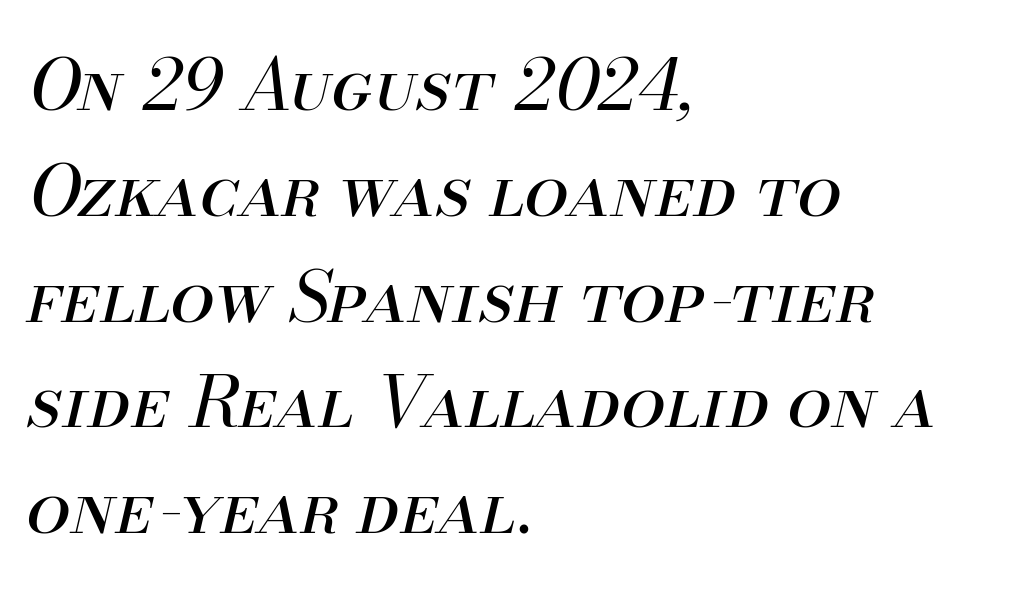
{"italic": "yes", "lean": "right", "slant_degrees": 13, "bold": "no", "weight": "regular", "width": "normal", "stroke_contrast": "medium", "x_height": "small", "monospaced": "no", "underline": "no", "align": "left", "line_spacing": "normal", "line_spacing_ratio": 1.49, "letter_spacing": "normal", "letter_spacing_em": 0.0, "glyph_px": 71}
